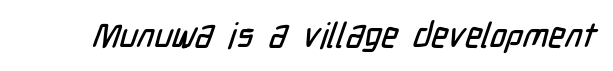
Does the type have serifs? No, each stem ends abruptly. Note the varied advance widths — an 'i' is clearly narrower than an 'm'. Here the glyphs are tracked normally, forming tight word shapes. Rule under the text: the space is simply empty.
